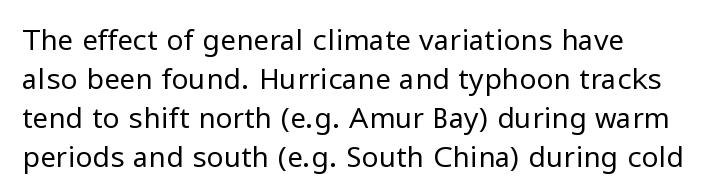
The image shows 28 px regular-weight sans-serif type, upright; set normal line spacing (1.39x), normal letter spacing, not underlined; low stroke contrast and a medium x-height.
